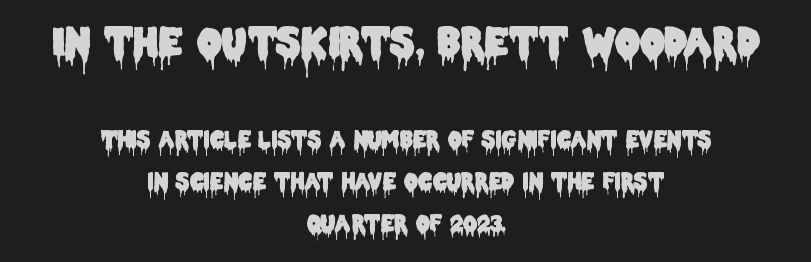
{"serif": "no", "italic": "no", "width": "condensed", "stroke_contrast": "low", "x_height": "large", "monospaced": "no", "underline": "no", "align": "center", "line_spacing": "loose", "line_spacing_ratio": 1.9, "letter_spacing": "normal", "letter_spacing_em": 0.0, "larger_block": "first", "size_ratio": 1.77, "glyph_px": 39}
